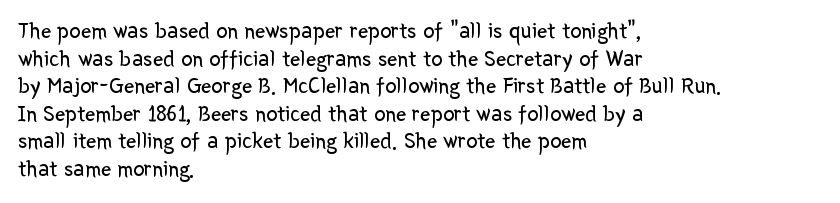
{"italic": "no", "bold": "no", "underline": "no", "align": "left", "line_spacing_ratio": 1.2, "letter_spacing": "normal", "letter_spacing_em": 0.0, "glyph_px": 23}
